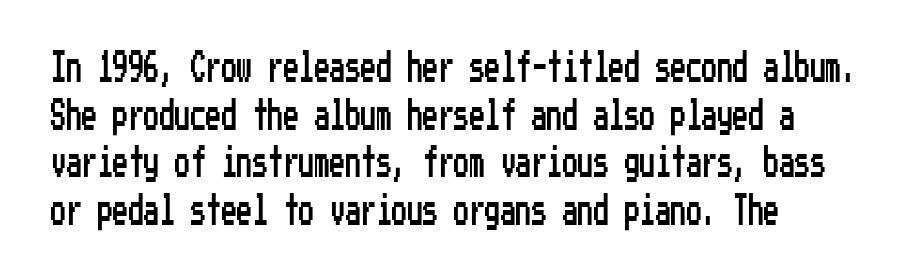
{"serif": "no", "italic": "no", "width": "condensed", "stroke_contrast": "low", "x_height": "medium", "underline": "no", "align": "left", "line_spacing": "normal", "line_spacing_ratio": 1.54, "letter_spacing": "normal", "letter_spacing_em": 0.0, "glyph_px": 31}
